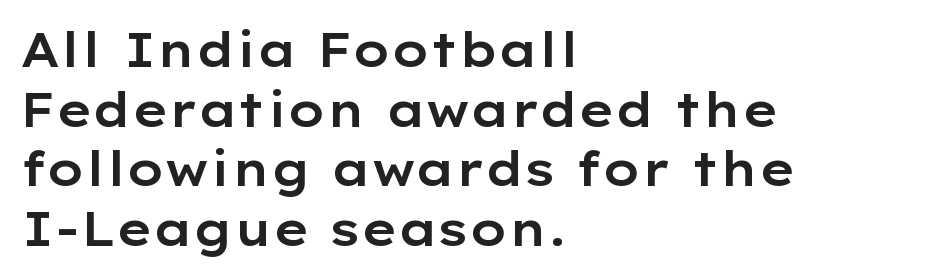
{"serif": "no", "italic": "no", "width": "wide", "stroke_contrast": "low", "x_height": "medium", "monospaced": "no", "underline": "no", "align": "left", "line_spacing": "normal", "line_spacing_ratio": 1.27, "letter_spacing": "normal", "letter_spacing_em": 0.0, "glyph_px": 47}
